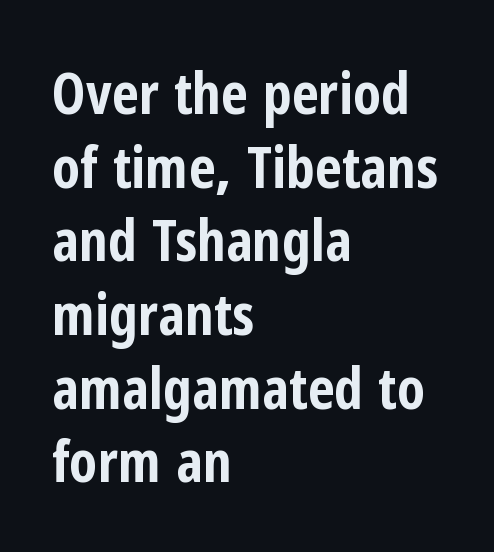
The image shows 58 px bold, condensed sans-serif type, upright; set left-aligned, normal line spacing (1.27x), normal letter spacing, not underlined; low stroke contrast and a medium x-height.
